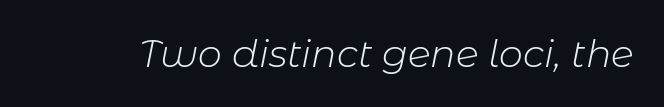
Q: Is the text bold? A: No.
Q: Is the text italic (slanted)? A: Yes, it leans right by about 11 degrees.
Q: Is the text underlined? A: No.
Q: Is the spacing between letters normal or unusually wide? A: Normal.
Q: Width (condensed, normal, or wide)? A: Normal.
Q: Stroke contrast? A: Low.
Q: x-height? A: Medium.
Q: Monospaced? A: No.
